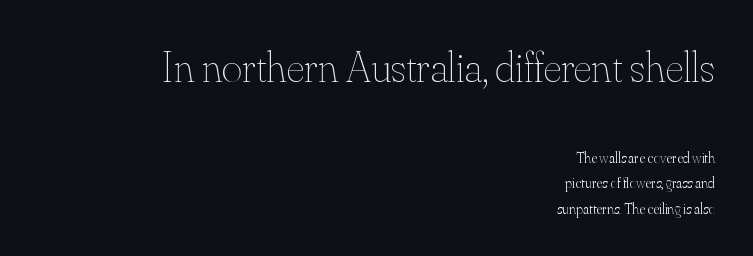
Q: Is the text bold? A: No.
Q: Is the text italic (slanted)? A: No, it is upright.
Q: Is the text underlined? A: No.
Q: How is the paragraph aligned? A: Right-aligned.
Q: Is the spacing between letters normal or unusually wide? A: Normal.
Q: Is the spacing between lines tight, normal or loose? A: Normal.
Q: Which block of text is set in a larger size, the first (top) or the second (bottom)? A: The first (top) one.
Q: Width (condensed, normal, or wide)? A: Normal.
Q: Stroke contrast? A: Medium.
Q: x-height? A: Small.
Q: Monospaced? A: No.
